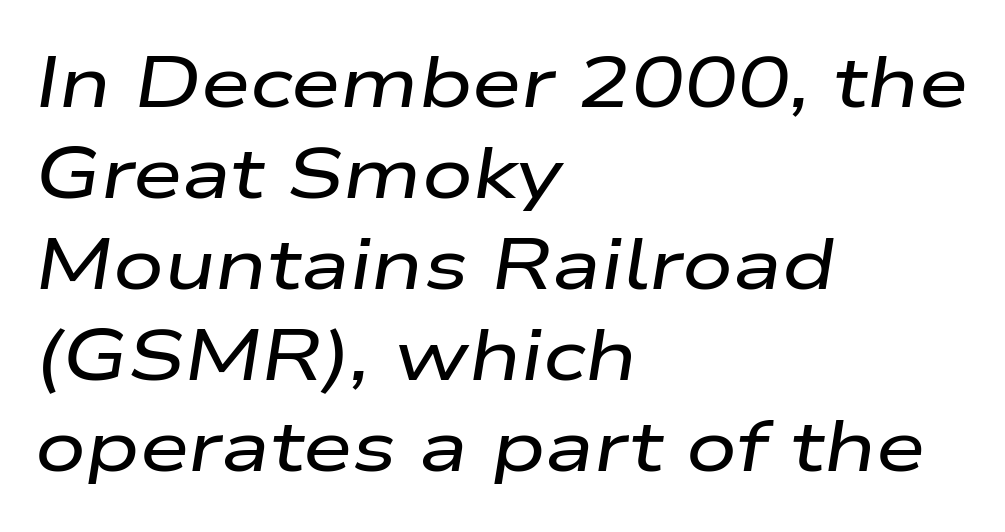
The lettering tilts uniformly, giving the passage an italic look. The tracking reads as untouched default to a designer's eye. The foot of each line stays bare and open. All the whitespace from short lines collects on the right. Successive baselines arrive at the customary interval.
